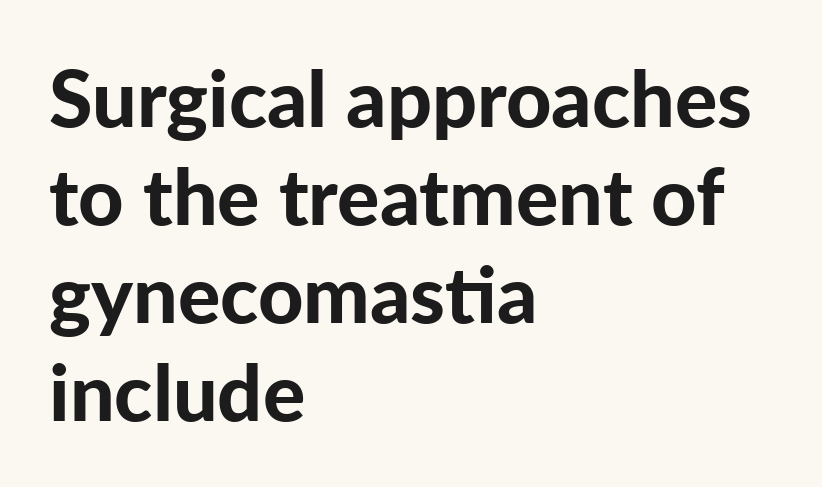
{"serif": "no", "italic": "no", "bold": "yes", "weight": "bold", "width": "normal", "stroke_contrast": "low", "x_height": "medium", "monospaced": "no", "underline": "no", "align": "left", "line_spacing_ratio": 1.24, "letter_spacing": "normal", "letter_spacing_em": 0.0, "glyph_px": 79}
